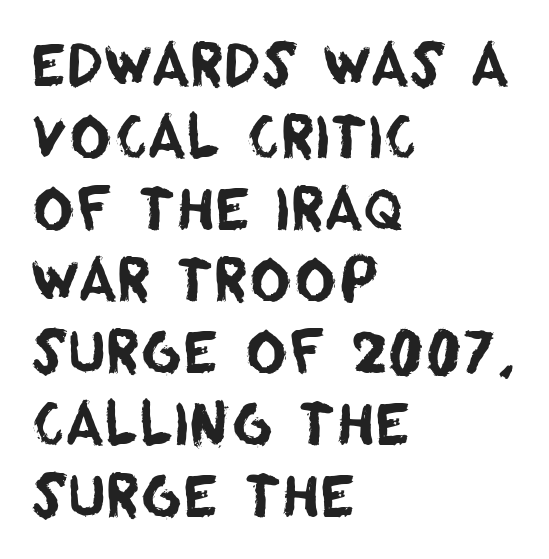
{"serif": "no", "width": "normal", "stroke_contrast": "low", "x_height": "large", "monospaced": "no", "underline": "no", "align": "left", "line_spacing": "normal", "line_spacing_ratio": 1.26, "letter_spacing": "normal", "letter_spacing_em": 0.0, "glyph_px": 57}
